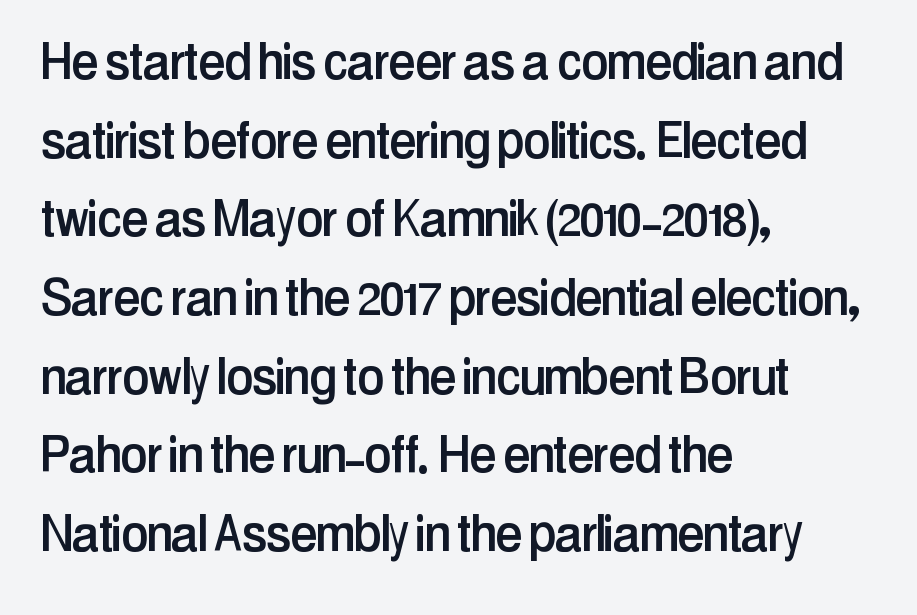
The image shows 61 px condensed sans-serif type, upright; set left-aligned, normal line spacing (1.29x), normal letter spacing, not underlined; low stroke contrast and a medium x-height.
